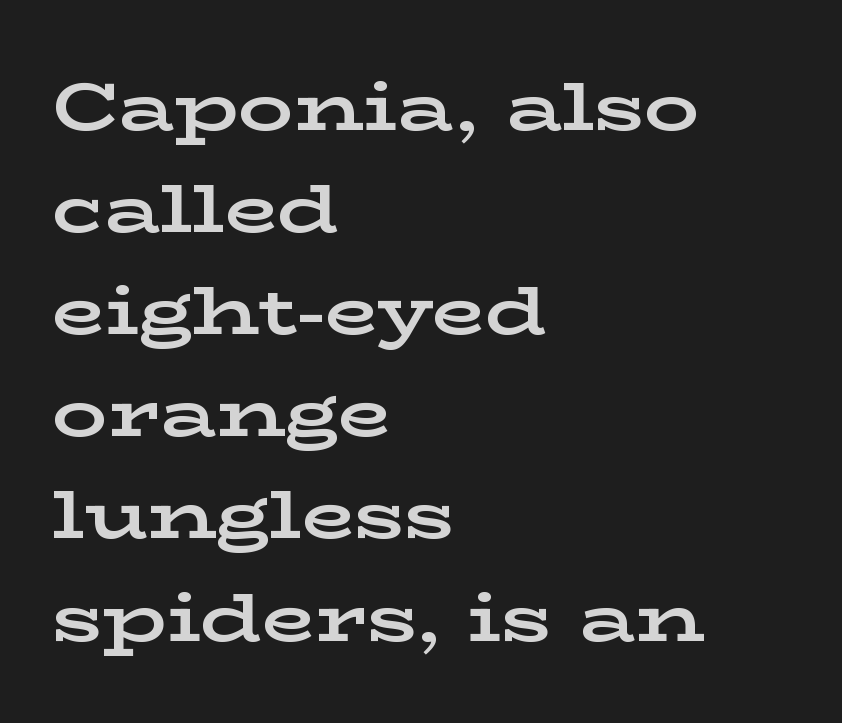
Underlining? Definitely not there. Typesetter's note: full bold, strokes at maximum text heaviness. Rows of type keep a routine distance in the vertical direction. Italic: no, the glyphs are upright roman.
